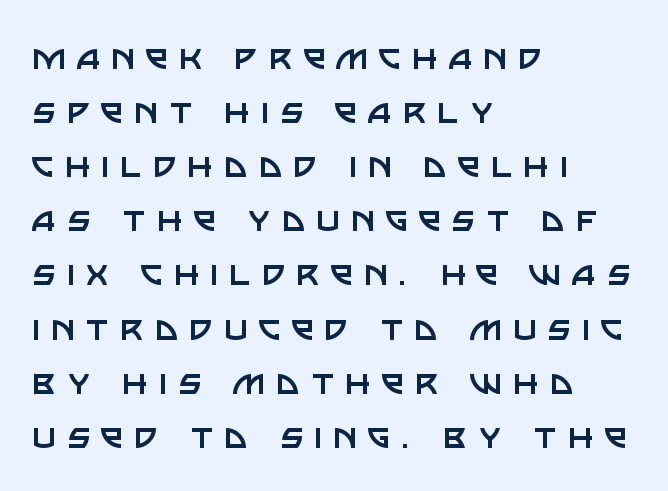
The image shows 41 px regular-weight sans-serif type, upright; set left-aligned, normal line spacing (1.32x), unusually wide letter spacing (+0.26 em), not underlined; low stroke contrast and a large x-height.
